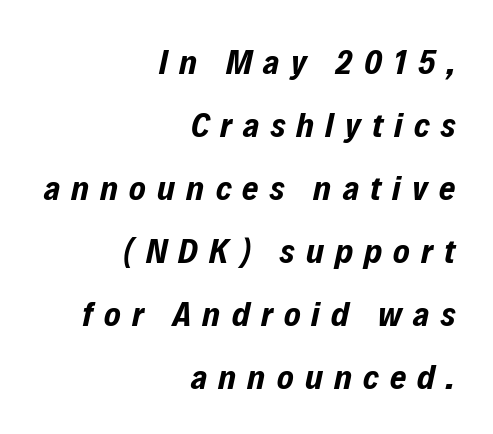
The image shows 35 px bold, condensed type, italic (leaning right); set right-aligned, line spacing 1.8x, unusually wide letter spacing (+0.32 em), not underlined; low stroke contrast and a medium x-height.
